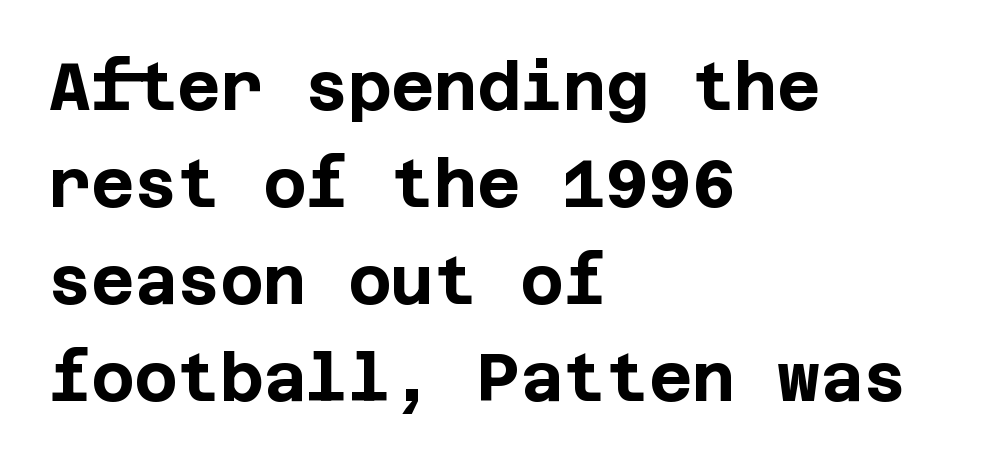
{"serif": "no", "italic": "no", "bold": "yes", "weight": "bold", "width": "normal", "stroke_contrast": "low", "x_height": "large", "underline": "no", "align": "left", "line_spacing": "normal", "line_spacing_ratio": 1.47, "letter_spacing": "normal", "letter_spacing_em": 0.0, "glyph_px": 66}
